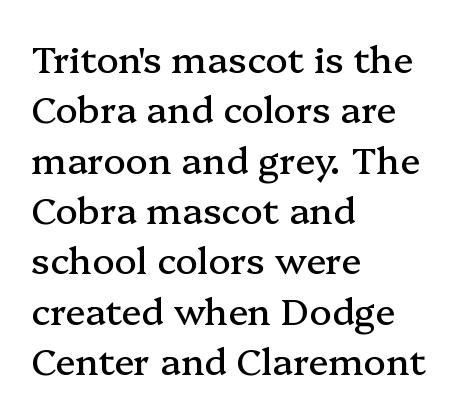
{"serif": "yes", "italic": "no", "width": "normal", "stroke_contrast": "medium", "x_height": "medium", "monospaced": "no", "underline": "no", "align": "left", "line_spacing": "normal", "line_spacing_ratio": 1.36, "letter_spacing": "normal", "letter_spacing_em": 0.0, "glyph_px": 37}
